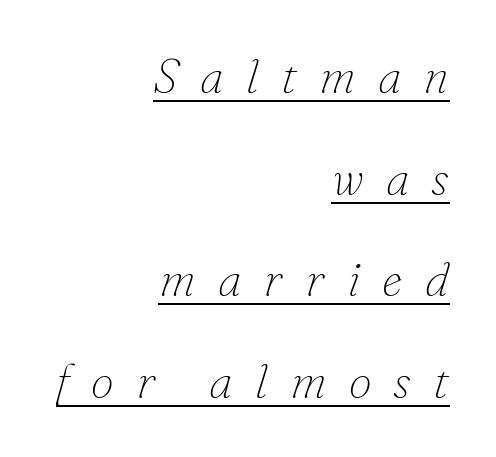
Glyph-to-glyph distance is far greater than everyday printed text. Layout note: lines flush right. The characters display serif detailing at their extremities. The typography opts for an oblique posture over an upright one.
